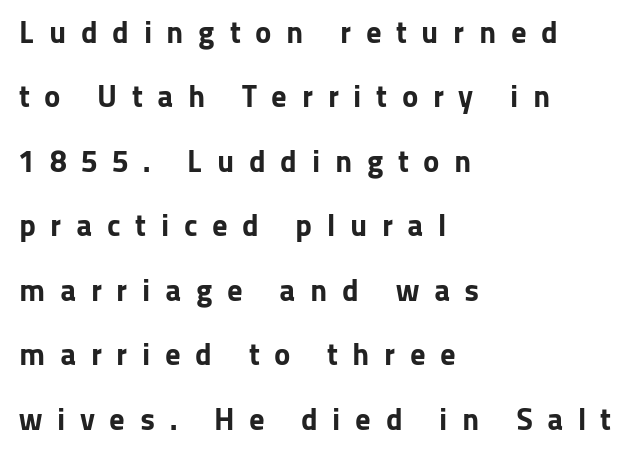
{"serif": "no", "italic": "no", "bold": "yes", "weight": "bold", "width": "normal", "stroke_contrast": "low", "x_height": "medium", "monospaced": "no", "underline": "no", "align": "left", "line_spacing": "loose", "line_spacing_ratio": 2.08, "letter_spacing": "wide", "letter_spacing_em": 0.47, "glyph_px": 31}
